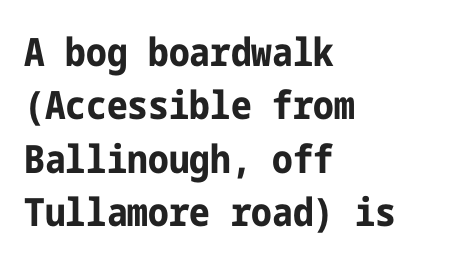
{"serif": "no", "italic": "no", "bold": "yes", "weight": "bold", "width": "condensed", "stroke_contrast": "low", "x_height": "medium", "underline": "no", "align": "left", "line_spacing": "normal", "line_spacing_ratio": 1.37, "letter_spacing": "normal", "letter_spacing_em": 0.0, "glyph_px": 39}
